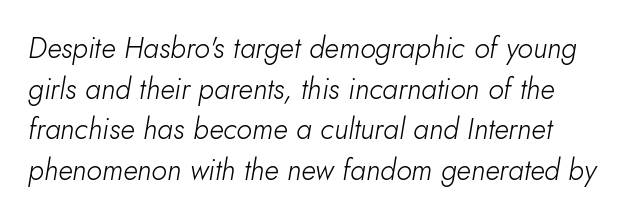
The image shows 29 px light type, italic (leaning right); set normal line spacing (1.4x), normal letter spacing, not underlined; low stroke contrast and a small x-height.
